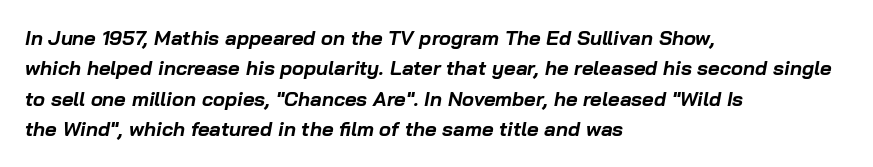
The image shows 20 px bold type, italic (leaning right); set left-aligned, normal line spacing (1.52x), normal letter spacing, not underlined.
